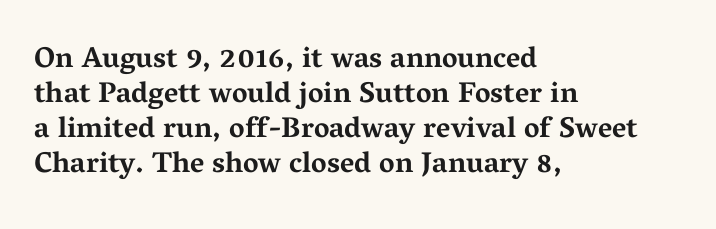
The image shows 29 px bold, wide serif type, upright; set left-aligned, line spacing 1.21x, normal letter spacing, not underlined; medium stroke contrast and a medium x-height.
